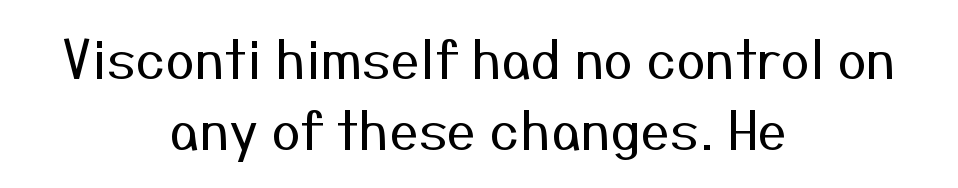
{"serif": "no", "italic": "no", "bold": "no", "weight": "regular", "width": "normal", "stroke_contrast": "medium", "x_height": "medium", "monospaced": "no", "underline": "no", "align": "center", "line_spacing": "normal", "line_spacing_ratio": 1.36, "letter_spacing": "normal", "letter_spacing_em": 0.0, "glyph_px": 52}
